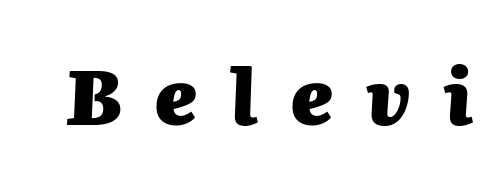
{"italic": "yes", "lean": "right", "slant_degrees": 2, "bold": "yes", "weight": "heavy", "width": "normal", "stroke_contrast": "medium", "x_height": "medium", "monospaced": "no", "underline": "no", "letter_spacing": "wide", "letter_spacing_em": 0.42, "glyph_px": 77}
